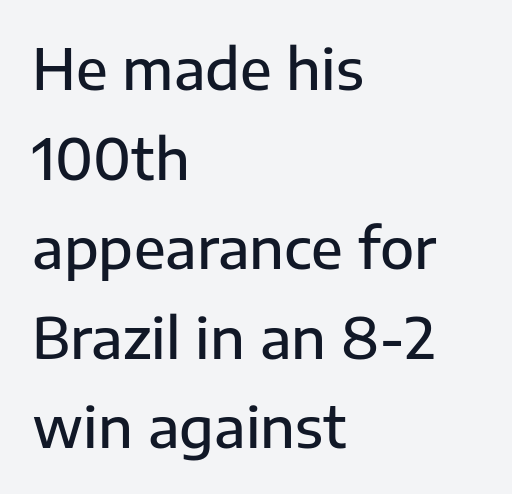
{"serif": "no", "italic": "no", "bold": "semi", "weight": "semibold", "width": "normal", "stroke_contrast": "low", "x_height": "medium", "monospaced": "no", "underline": "no", "align": "left", "line_spacing": "normal", "line_spacing_ratio": 1.6, "letter_spacing": "normal", "letter_spacing_em": 0.0, "glyph_px": 56}
